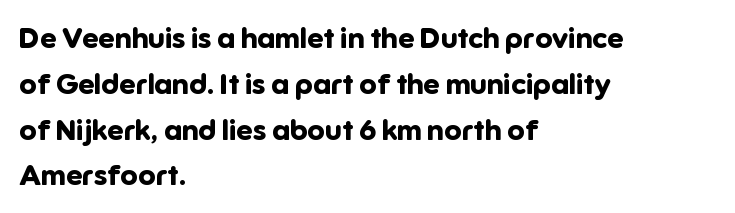
Horizontally, the lines are justified to the leading edge only. No feet cap the strokes, marking this as sans-serif type. Does the weight exceed regular? Yes, all the way to bold. No extra tracking has been applied to these lines. Clear beneath every line of the passage.
